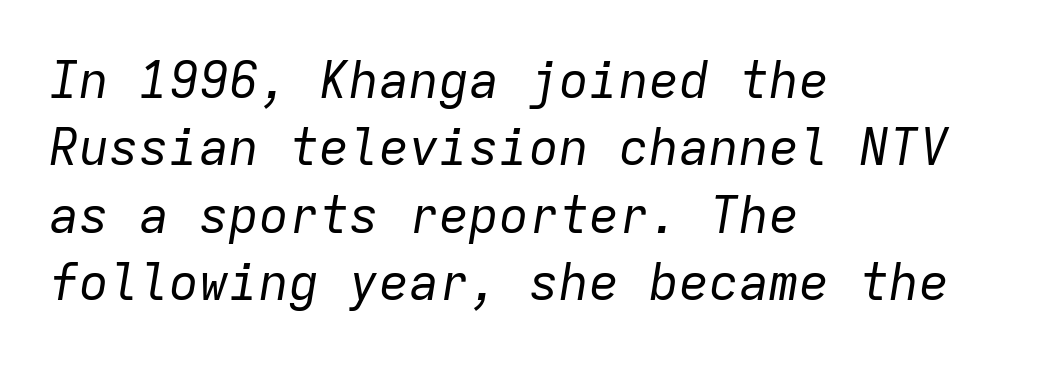
The image shows 50 px regular-weight type, italic (leaning right), monospaced; set left-aligned, normal line spacing (1.35x), normal letter spacing, not underlined; low stroke contrast and a medium x-height.
